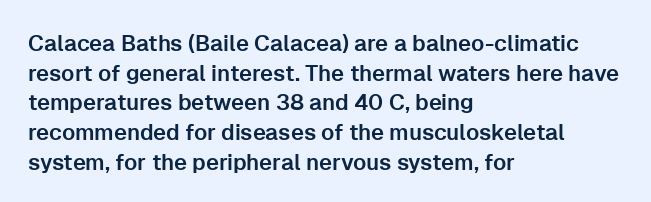
{"italic": "no", "underline": "no", "align": "left", "line_spacing": "normal", "line_spacing_ratio": 1.35, "letter_spacing": "normal", "letter_spacing_em": 0.0, "glyph_px": 22}
